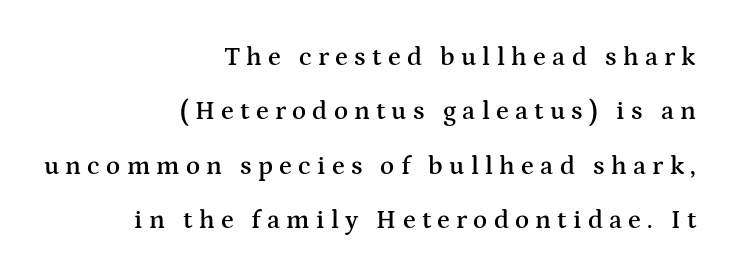
Q: Is the text bold? A: Semi-bold.
Q: Is the text italic (slanted)? A: No, it is upright.
Q: Is the text underlined? A: No.
Q: How is the paragraph aligned? A: Right-aligned.
Q: Is the spacing between letters normal or unusually wide? A: Unusually wide.
Q: Is the spacing between lines tight, normal or loose? A: Loose.
